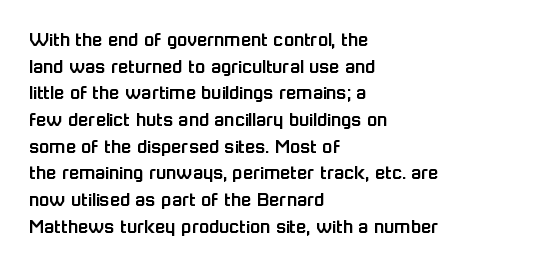
Successive baselines arrive at the customary interval. The space directly below the letters is spotless. The face used here is rendered with its standard letterfit. The rendering anchors every line to the left-hand side.
